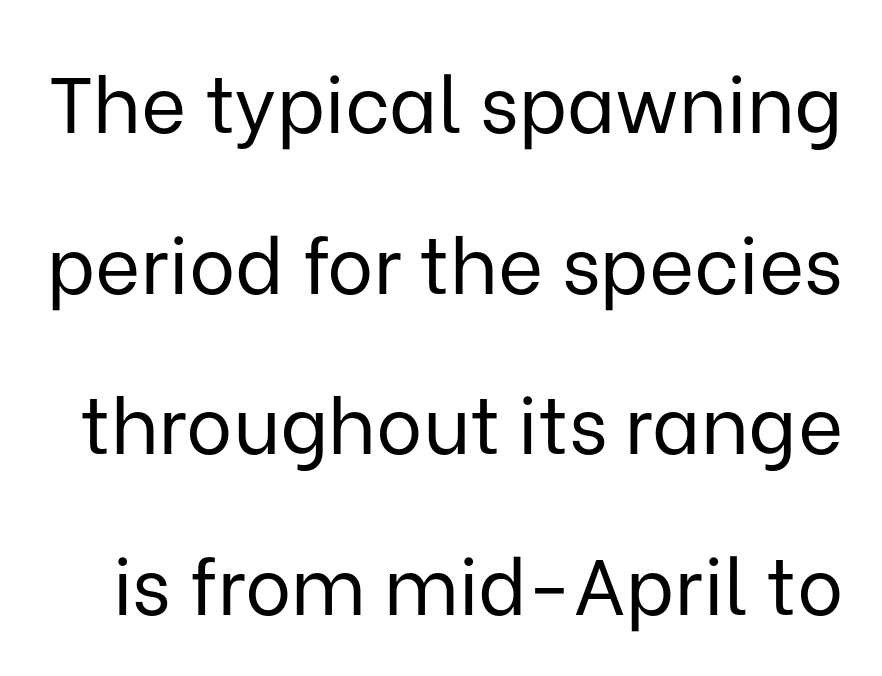
{"serif": "no", "italic": "no", "bold": "no", "weight": "regular", "width": "normal", "stroke_contrast": "low", "x_height": "medium", "monospaced": "no", "underline": "no", "line_spacing": "loose", "line_spacing_ratio": 2.06, "letter_spacing": "normal", "letter_spacing_em": 0.0, "glyph_px": 78}
